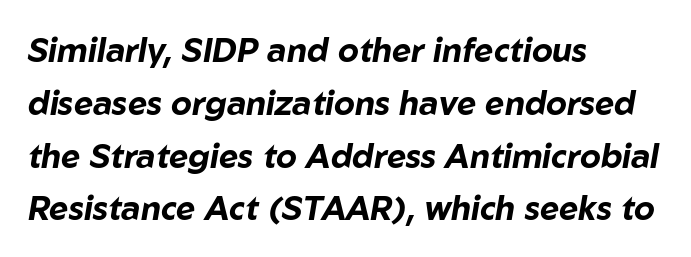
Heft: maximum for text — a bold. The block of text has a typical density, with ordinary space between rows. Only glyphs here, with clear space below each row. Notice how the stems are inclined rather than vertical — that's the hallmark of italics. Typeset ragged right — the left edge is the straight one. Here the designer chose a conventional face with non-uniform glyph widths.
